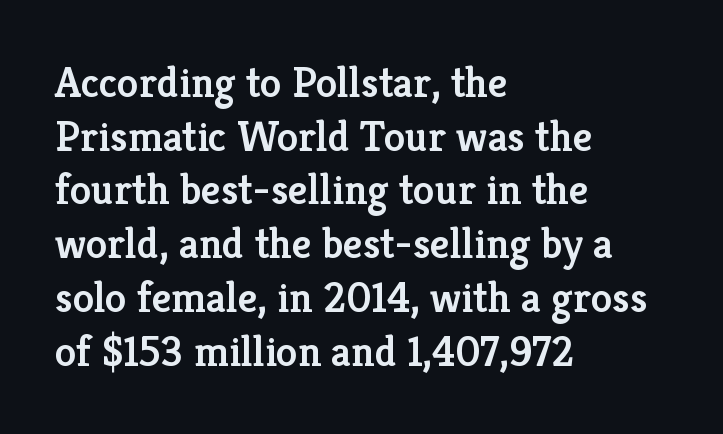
The image shows 43 px semibold serif type, upright; set left-aligned, normal line spacing (1.25x), normal letter spacing, not underlined; low stroke contrast and a medium x-height.
